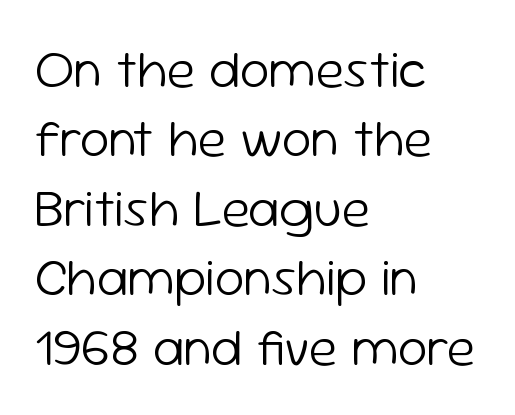
Q: Is the text bold? A: No.
Q: Is the text italic (slanted)? A: No, it is upright.
Q: Is the typeface a serif or a sans-serif typeface? A: Sans-serif.
Q: Is the text underlined? A: No.
Q: How is the paragraph aligned? A: Left-aligned.
Q: Is the spacing between letters normal or unusually wide? A: Normal.
Q: Is the spacing between lines tight, normal or loose? A: Normal.
Q: Width (condensed, normal, or wide)? A: Normal.
Q: Stroke contrast? A: Low.
Q: x-height? A: Medium.
Q: Monospaced? A: No.
